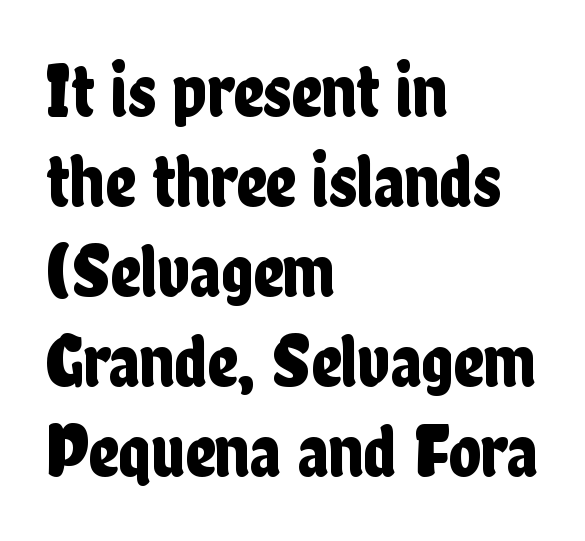
Nobody drew a line under any word here. This is the regular roman posture of the typeface. Here the designer chose a conventional face with non-uniform glyph widths. These lines are set flush left with a ragged right edge. I'd call this a sans setting — the letters go barefoot.
